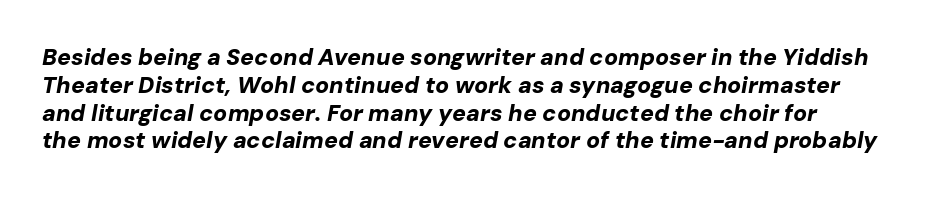
The letters are slanted; this is an italic face. The space beneath each line is pristine and unruled. In terms of letterspacing, this is plain default setting. In terms of weight, the rendering is a true, heavy bold.
